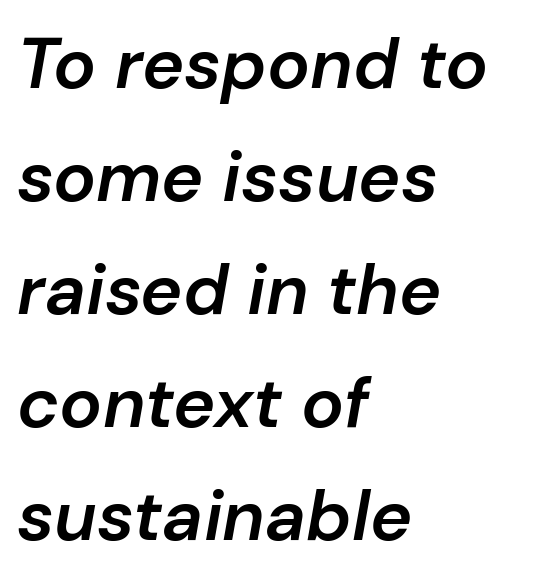
{"italic": "yes", "lean": "right", "slant_degrees": 10, "bold": "semi", "weight": "semibold", "width": "normal", "stroke_contrast": "low", "x_height": "medium", "monospaced": "no", "underline": "no", "align": "left", "line_spacing": "normal", "line_spacing_ratio": 1.59, "letter_spacing": "normal", "letter_spacing_em": 0.0, "glyph_px": 71}
